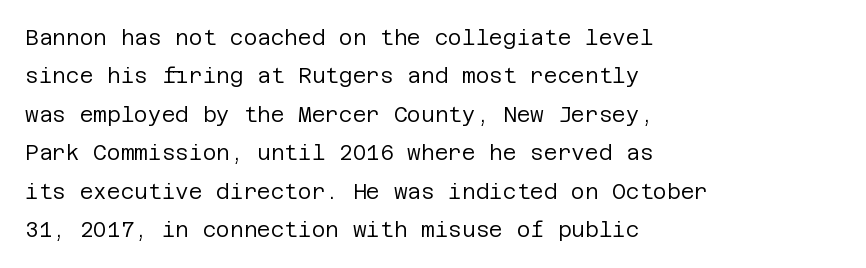
The image shows 21 px text type, upright; set left-aligned, line spacing 1.83x, normal letter spacing, not underlined.
